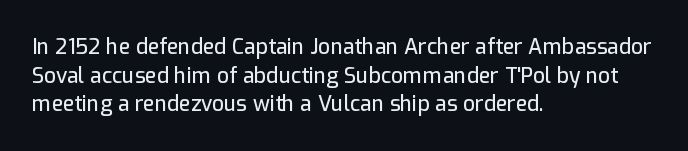
{"italic": "no", "underline": "no", "align": "left", "line_spacing": "normal", "line_spacing_ratio": 1.36, "letter_spacing": "normal", "letter_spacing_em": 0.0, "glyph_px": 21}
